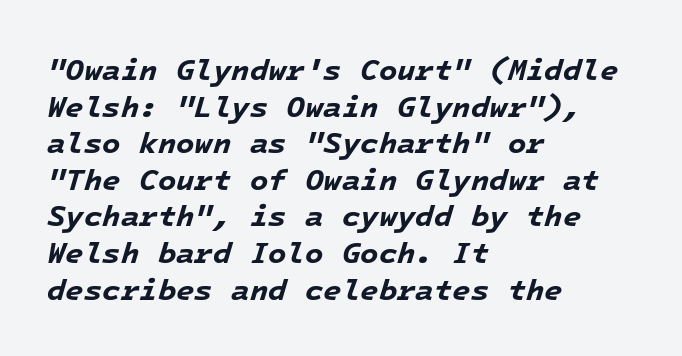
Q: Is the text bold? A: Yes.
Q: Is the text italic (slanted)? A: Yes, it leans right by about 16 degrees.
Q: Is the text underlined? A: No.
Q: How is the paragraph aligned? A: Left-aligned.
Q: Is the spacing between letters normal or unusually wide? A: Normal.
Q: Width (condensed, normal, or wide)? A: Normal.
Q: Stroke contrast? A: Low.
Q: x-height? A: Medium.
Q: Monospaced? A: Yes.
